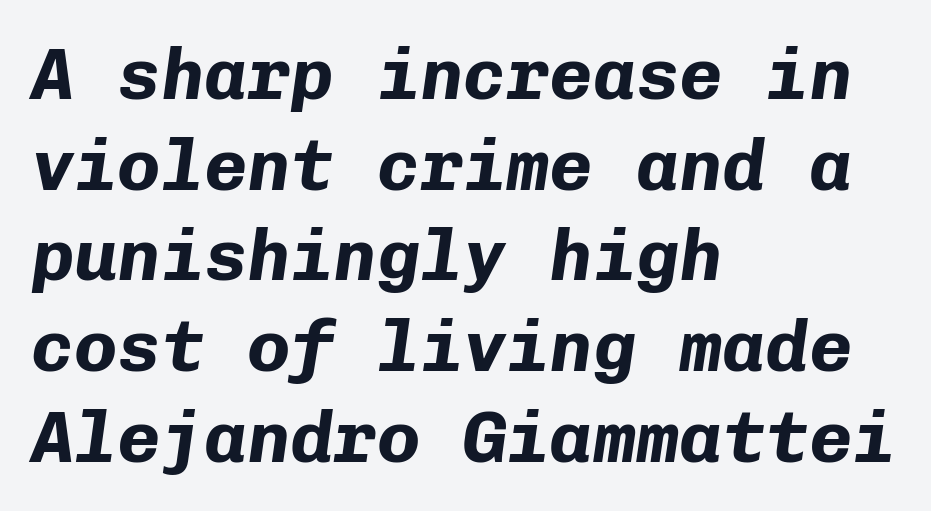
{"italic": "yes", "lean": "right", "slant_degrees": 8, "bold": "yes", "weight": "bold", "width": "normal", "stroke_contrast": "low", "x_height": "medium", "monospaced": "yes", "underline": "no", "align": "left", "line_spacing": "normal", "line_spacing_ratio": 1.26, "letter_spacing": "normal", "letter_spacing_em": 0.0, "glyph_px": 72}
